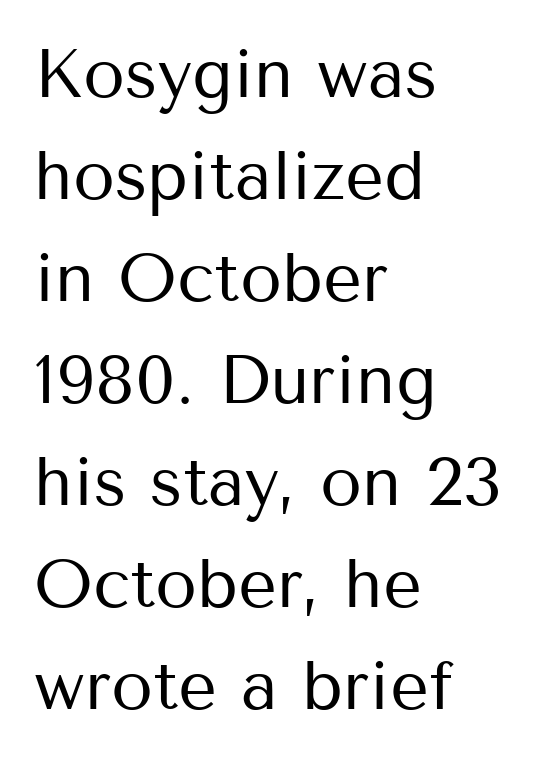
The axis of the letterforms is exactly vertical. The passage shown is typed in a proportional face where columns would drift. The horizontal fit of the characters is conventional and even. The baseline area is clear. The text block is weighted toward the left margin, trailing off unevenly rightward.
